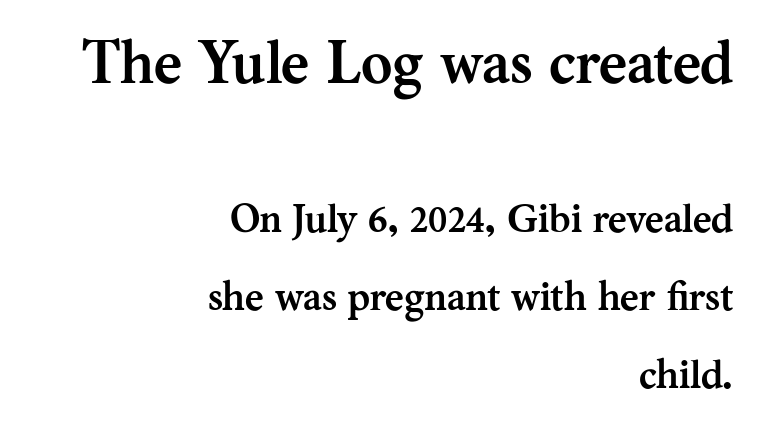
The image shows 60 px semibold serif type, upright; set right-aligned, loose line spacing (1.94x), normal letter spacing, not underlined; the first (top) block is 1.5x larger; medium stroke contrast and a medium x-height.
